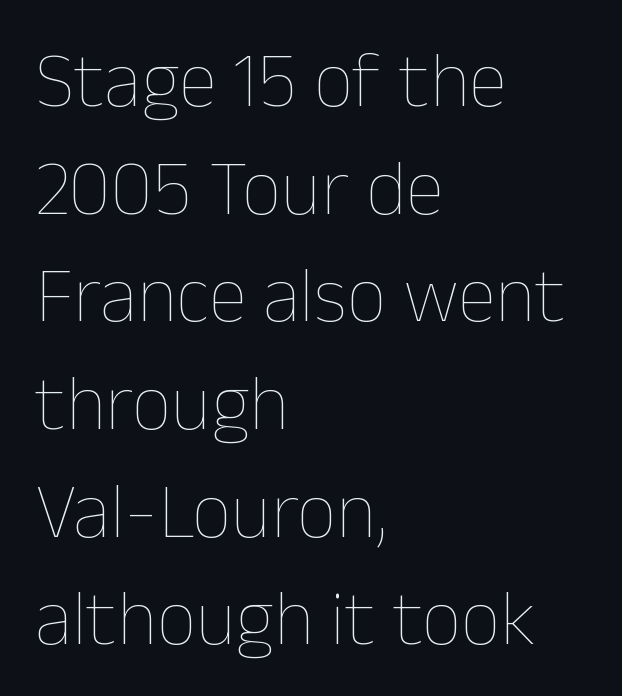
Q: Is the text bold? A: No.
Q: Is the text italic (slanted)? A: No, it is upright.
Q: Is the text underlined? A: No.
Q: How is the paragraph aligned? A: Left-aligned.
Q: Is the spacing between letters normal or unusually wide? A: Normal.
Q: Is the spacing between lines tight, normal or loose? A: Normal.
Q: Width (condensed, normal, or wide)? A: Normal.
Q: Stroke contrast? A: Low.
Q: x-height? A: Medium.
Q: Monospaced? A: No.
